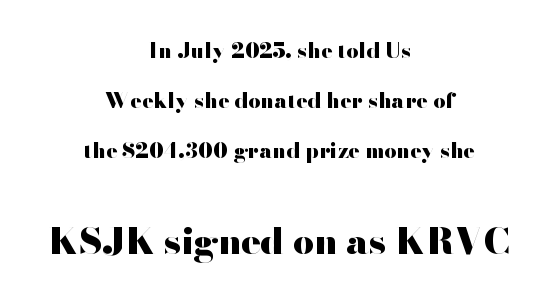
Q: Is the text bold? A: Yes.
Q: Is the text italic (slanted)? A: No, it is upright.
Q: Is the typeface a serif or a sans-serif typeface? A: Sans-serif.
Q: Is the text underlined? A: No.
Q: How is the paragraph aligned? A: Centered.
Q: Is the spacing between letters normal or unusually wide? A: Normal.
Q: Is the spacing between lines tight, normal or loose? A: Loose.
Q: Which block of text is set in a larger size, the first (top) or the second (bottom)? A: The second (bottom) one.
Q: Width (condensed, normal, or wide)? A: Wide.
Q: Stroke contrast? A: High.
Q: x-height? A: Small.
Q: Monospaced? A: No.
